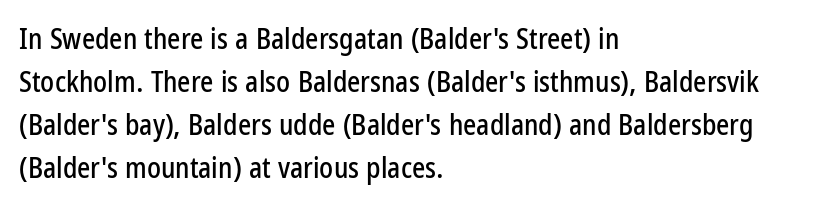
The image shows 28 px condensed sans-serif type, upright; set left-aligned, normal line spacing (1.53x), normal letter spacing, not underlined; low stroke contrast and a medium x-height.
